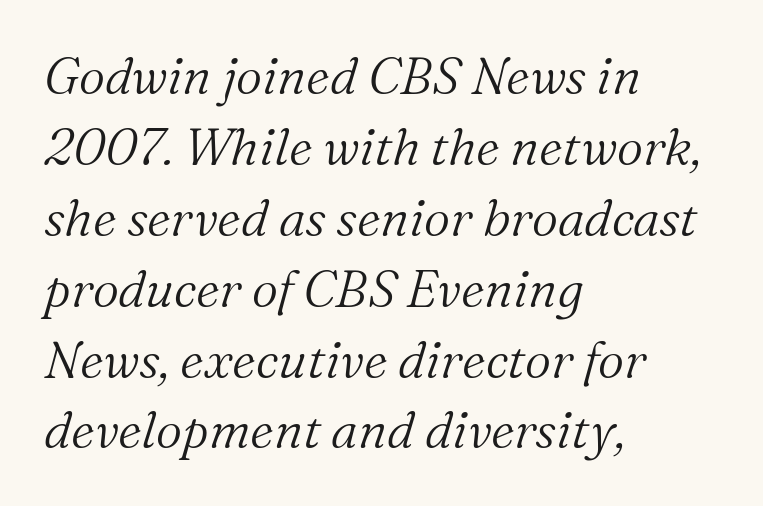
The image shows 51 px light serif type, italic (leaning right); set left-aligned, normal line spacing (1.39x), normal letter spacing, not underlined; medium stroke contrast and a medium x-height.
